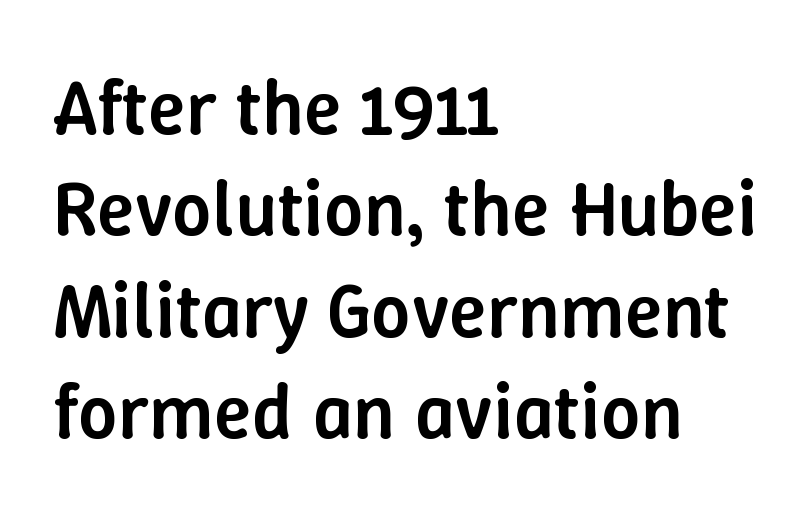
A typesetter would mark this as roman, not italic. A fair bit of extra ink — the face is semibold, not bold. Check under the words: just untouched page. The tracking reads as untouched default to a designer's eye. These lines are rendered in a variable-pitch font.
